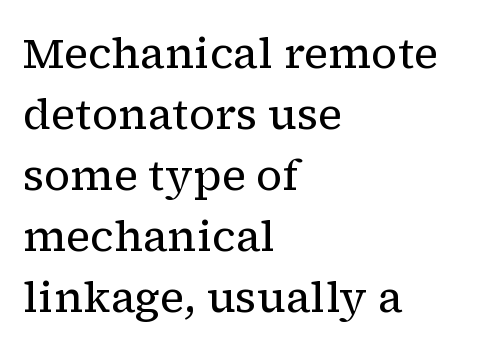
Q: Is the text bold? A: No.
Q: Is the text italic (slanted)? A: No, it is upright.
Q: Is the typeface a serif or a sans-serif typeface? A: Serif.
Q: Is the text underlined? A: No.
Q: How is the paragraph aligned? A: Left-aligned.
Q: Is the spacing between letters normal or unusually wide? A: Normal.
Q: Is the spacing between lines tight, normal or loose? A: Normal.
Q: Width (condensed, normal, or wide)? A: Normal.
Q: Stroke contrast? A: Low.
Q: x-height? A: Medium.
Q: Monospaced? A: No.
